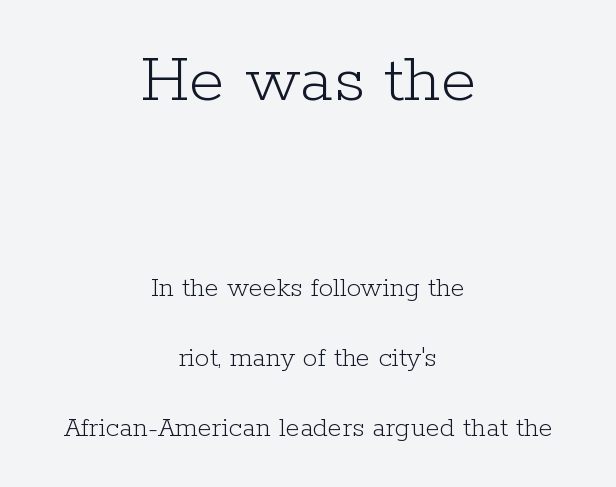
Q: Is the text bold? A: No.
Q: Is the text italic (slanted)? A: No, it is upright.
Q: Is the typeface a serif or a sans-serif typeface? A: Serif.
Q: Is the text underlined? A: No.
Q: How is the paragraph aligned? A: Centered.
Q: Is the spacing between letters normal or unusually wide? A: Normal.
Q: Is the spacing between lines tight, normal or loose? A: Loose.
Q: Which block of text is set in a larger size, the first (top) or the second (bottom)? A: The first (top) one.
Q: Width (condensed, normal, or wide)? A: Normal.
Q: Stroke contrast? A: Low.
Q: x-height? A: Medium.
Q: Monospaced? A: No.
